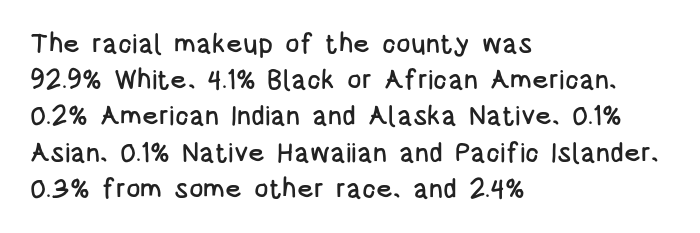
A normal amount of white space separates one row of letters from the next. Rendered with straight, roman letterforms. Rule under the text: the space is simply empty. Glyph-to-glyph distance matches everyday printed text. Horizontal alignment here is leftward, the default for most running prose.
